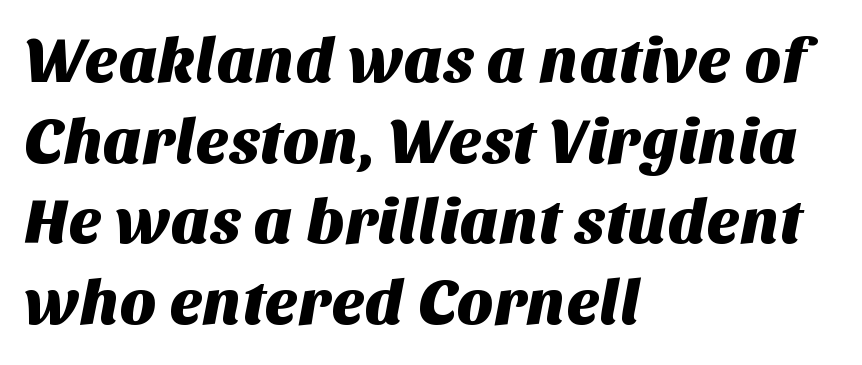
{"serif": "no", "width": "normal", "stroke_contrast": "medium", "x_height": "large", "monospaced": "no", "underline": "no", "align": "left", "line_spacing": "normal", "line_spacing_ratio": 1.28, "letter_spacing": "normal", "letter_spacing_em": 0.0, "glyph_px": 63}
